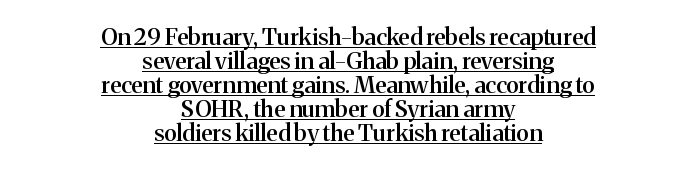
Q: Is the text bold? A: Semi-bold.
Q: Is the text italic (slanted)? A: No, it is upright.
Q: Is the text underlined? A: Yes.
Q: How is the paragraph aligned? A: Centered.
Q: Is the spacing between letters normal or unusually wide? A: Normal.
Q: Is the spacing between lines tight, normal or loose? A: Tight.
